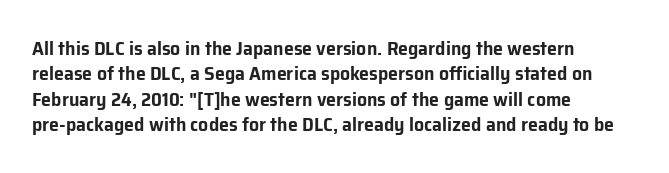
Layout note: lines flush left. The zone under the glyphs is completely vacant. The gaps between neighbouring characters are ordinary and unremarkable. Ascenders rise straight up at ninety degrees. Leading matches the norm, producing a regular column.
